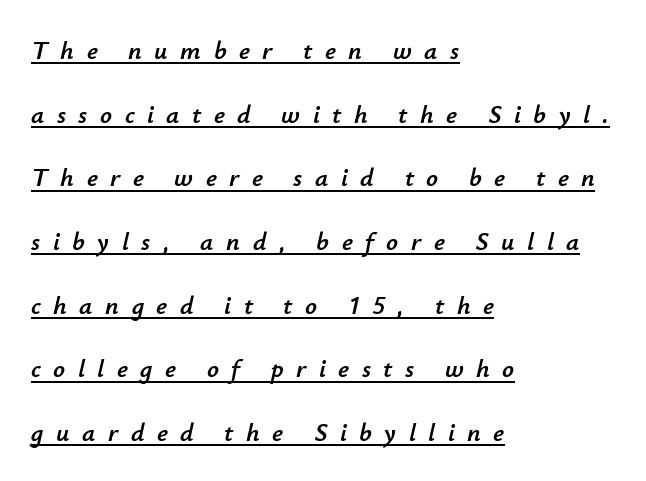
The image shows 26 px text type, italic (leaning right); set left-aligned, loose line spacing (2.45x), unusually wide letter spacing (+0.48 em), underlined.
